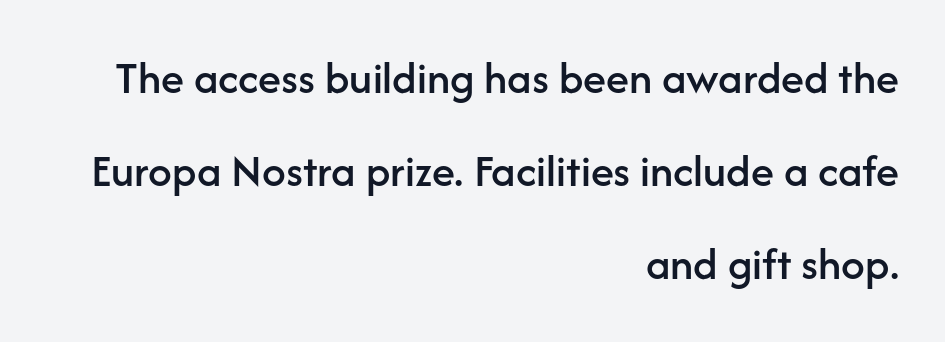
Q: Is the text italic (slanted)? A: No, it is upright.
Q: Is the typeface a serif or a sans-serif typeface? A: Sans-serif.
Q: Is the text underlined? A: No.
Q: How is the paragraph aligned? A: Right-aligned.
Q: Is the spacing between letters normal or unusually wide? A: Normal.
Q: Is the spacing between lines tight, normal or loose? A: Loose.
Q: Width (condensed, normal, or wide)? A: Normal.
Q: Stroke contrast? A: Low.
Q: x-height? A: Medium.
Q: Monospaced? A: No.
